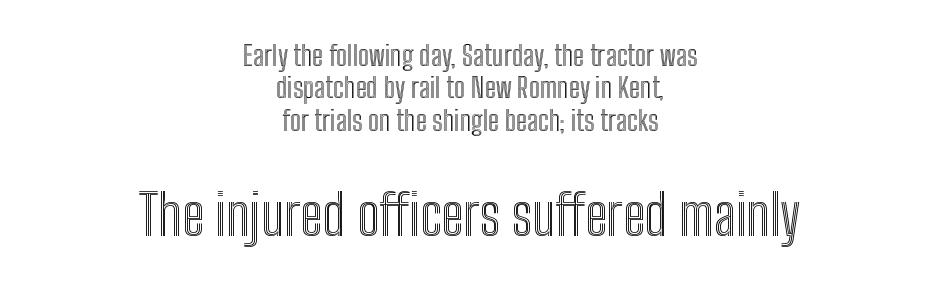
Q: Is the text italic (slanted)? A: No, it is upright.
Q: Is the text underlined? A: No.
Q: How is the paragraph aligned? A: Centered.
Q: Is the spacing between letters normal or unusually wide? A: Normal.
Q: Which block of text is set in a larger size, the first (top) or the second (bottom)? A: The second (bottom) one.
Q: Width (condensed, normal, or wide)? A: Condensed.
Q: x-height? A: Medium.
Q: Monospaced? A: No.
